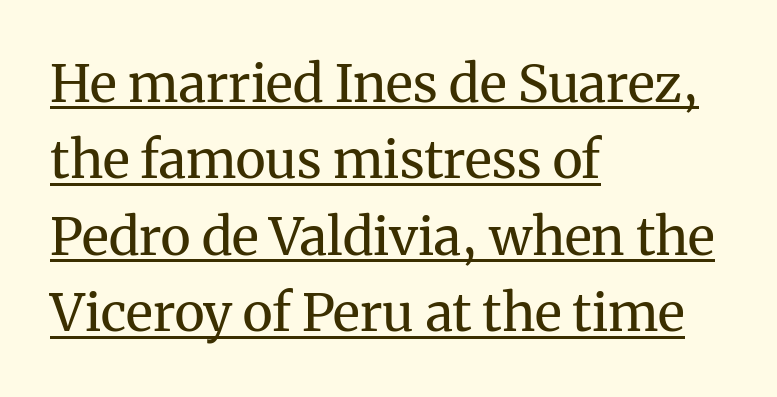
Q: Is the text bold? A: No.
Q: Is the text italic (slanted)? A: No, it is upright.
Q: Is the typeface a serif or a sans-serif typeface? A: Serif.
Q: Is the text underlined? A: Yes.
Q: How is the paragraph aligned? A: Left-aligned.
Q: Is the spacing between letters normal or unusually wide? A: Normal.
Q: Is the spacing between lines tight, normal or loose? A: Normal.
Q: Width (condensed, normal, or wide)? A: Normal.
Q: Stroke contrast? A: Medium.
Q: x-height? A: Medium.
Q: Monospaced? A: No.
